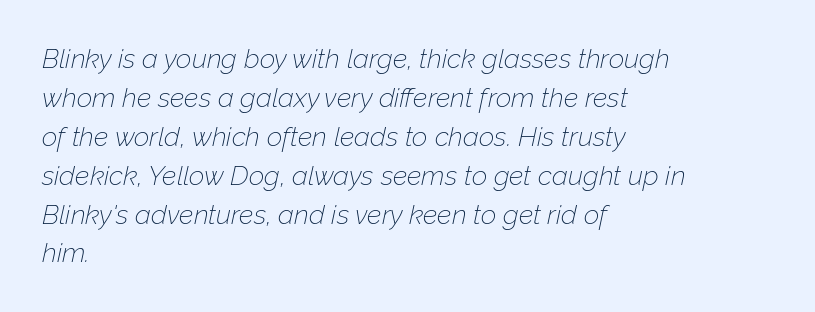
Style check: oblique. What's the leading like? Ordinary, nothing unusual. Students, note that the glyphs here touch the page at normal intervals. Underline: absent. If you drew a ruler down the left edge, every line would touch it.
